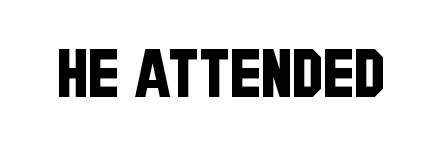
Q: Is the typeface a serif or a sans-serif typeface? A: Sans-serif.
Q: Is the text underlined? A: No.
Q: Is the spacing between letters normal or unusually wide? A: Normal.
Q: Width (condensed, normal, or wide)? A: Condensed.
Q: Stroke contrast? A: Low.
Q: x-height? A: Large.
Q: Monospaced? A: No.
